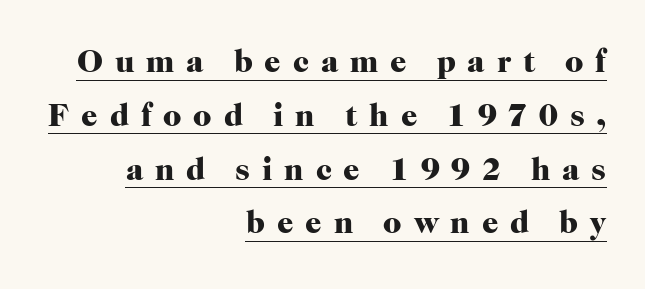
Q: Is the text bold? A: Yes.
Q: Is the text italic (slanted)? A: No, it is upright.
Q: Is the typeface a serif or a sans-serif typeface? A: Serif.
Q: Is the text underlined? A: Yes.
Q: How is the paragraph aligned? A: Right-aligned.
Q: Is the spacing between letters normal or unusually wide? A: Unusually wide.
Q: Is the spacing between lines tight, normal or loose? A: Normal.
Q: Width (condensed, normal, or wide)? A: Normal.
Q: Stroke contrast? A: High.
Q: x-height? A: Medium.
Q: Monospaced? A: No.
